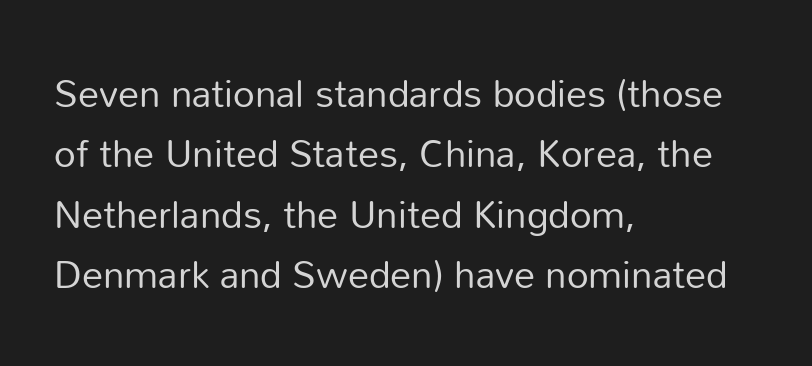
Q: Is the text bold? A: No.
Q: Is the text italic (slanted)? A: No, it is upright.
Q: Is the typeface a serif or a sans-serif typeface? A: Sans-serif.
Q: Is the text underlined? A: No.
Q: How is the paragraph aligned? A: Left-aligned.
Q: Is the spacing between letters normal or unusually wide? A: Normal.
Q: Is the spacing between lines tight, normal or loose? A: Normal.
Q: Width (condensed, normal, or wide)? A: Normal.
Q: Stroke contrast? A: Low.
Q: x-height? A: Medium.
Q: Monospaced? A: No.
